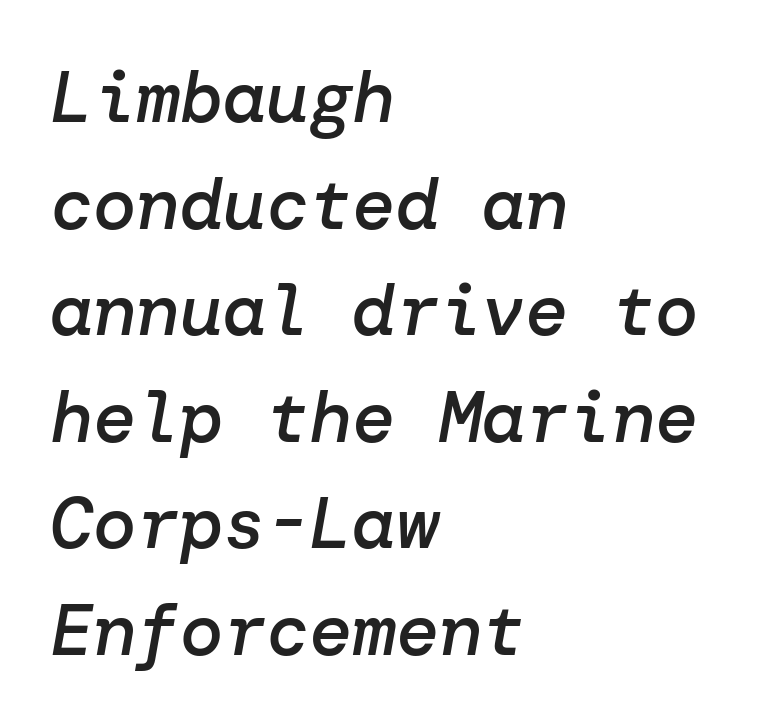
The lines sit at an ordinary, default distance from one another. Its strokes are somewhat broadened, the hallmark of semibold type. Nobody drew a line under any word here. There's an unmistakable incline to the writing here. The passage is arranged the way most books set body copy — flush left. Here the glyphs are tracked normally, forming tight word shapes.
